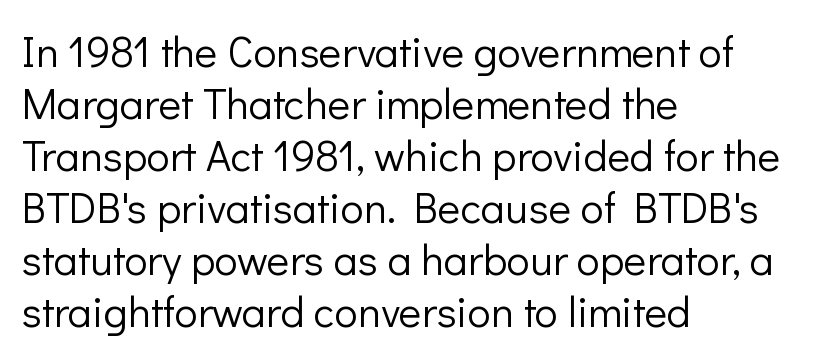
{"serif": "no", "italic": "no", "bold": "no", "weight": "light", "width": "normal", "stroke_contrast": "low", "x_height": "medium", "monospaced": "no", "underline": "no", "align": "left", "line_spacing_ratio": 1.21, "letter_spacing": "normal", "letter_spacing_em": 0.0, "glyph_px": 43}
